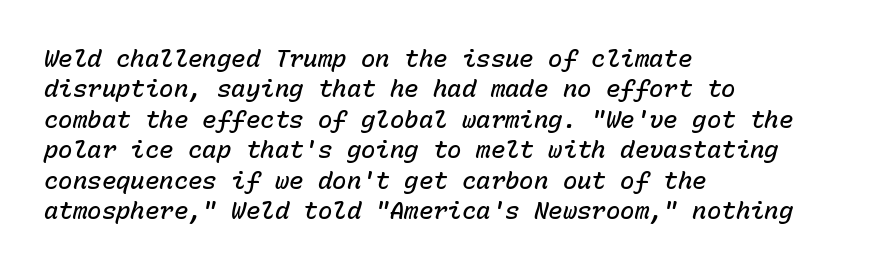
Normally led — the rows are evenly, conventionally spaced. The passage shown is not underscored anywhere. Is the type bold? Partly — it's a semibold, heavier than regular but not fully bold. Caption: multi-line text, flush left, ragged right. How are the letters spaced? Ordinarily, with no added tracking.
